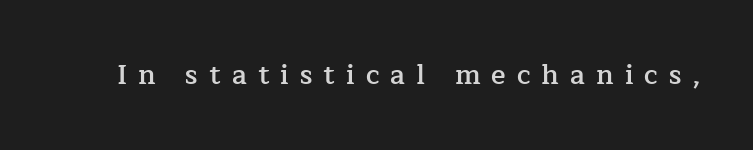
Q: Is the text bold? A: Semi-bold.
Q: Is the text italic (slanted)? A: No, it is upright.
Q: Is the text underlined? A: No.
Q: Is the spacing between letters normal or unusually wide? A: Unusually wide.
